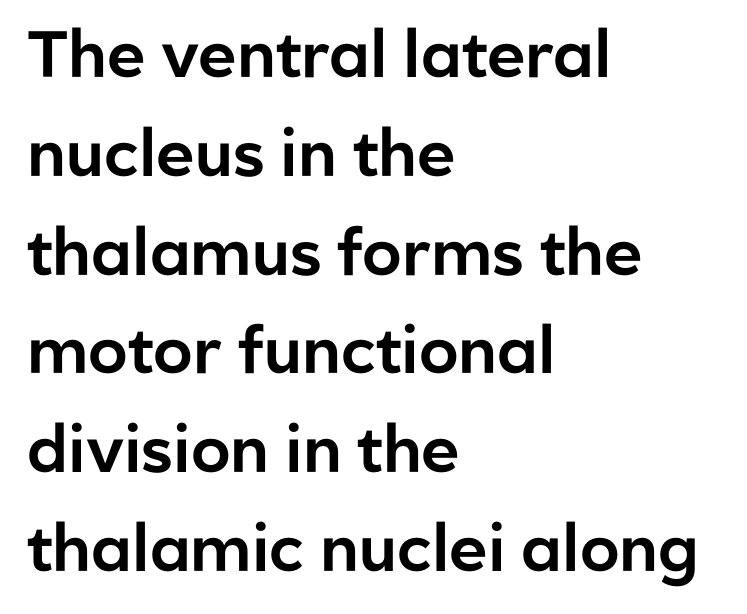
Q: Is the text italic (slanted)? A: No, it is upright.
Q: Is the typeface a serif or a sans-serif typeface? A: Sans-serif.
Q: Is the text underlined? A: No.
Q: How is the paragraph aligned? A: Left-aligned.
Q: Is the spacing between letters normal or unusually wide? A: Normal.
Q: Is the spacing between lines tight, normal or loose? A: Normal.
Q: Width (condensed, normal, or wide)? A: Normal.
Q: Stroke contrast? A: Low.
Q: x-height? A: Medium.
Q: Monospaced? A: No.
